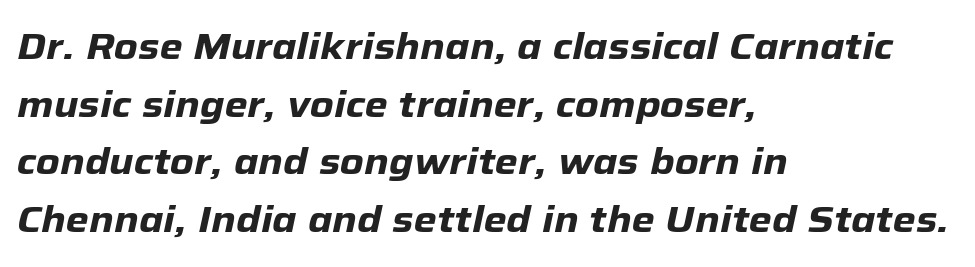
Casual observation: everything's shoved over to the left. Here the designer chose a conventional face with non-uniform glyph widths. These lines sit exactly where default settings would place them. Slanted lettering throughout. Glyph-to-glyph distance matches everyday printed text.
